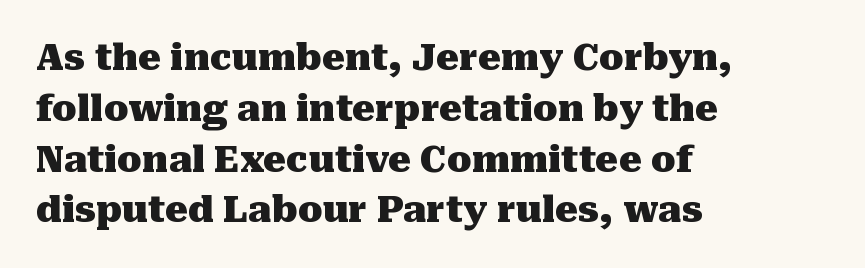
Q: Is the text bold? A: Yes.
Q: Is the text italic (slanted)? A: No, it is upright.
Q: Is the typeface a serif or a sans-serif typeface? A: Serif.
Q: Is the text underlined? A: No.
Q: How is the paragraph aligned? A: Left-aligned.
Q: Is the spacing between letters normal or unusually wide? A: Normal.
Q: Is the spacing between lines tight, normal or loose? A: Normal.
Q: Width (condensed, normal, or wide)? A: Normal.
Q: Stroke contrast? A: Medium.
Q: x-height? A: Medium.
Q: Monospaced? A: No.
